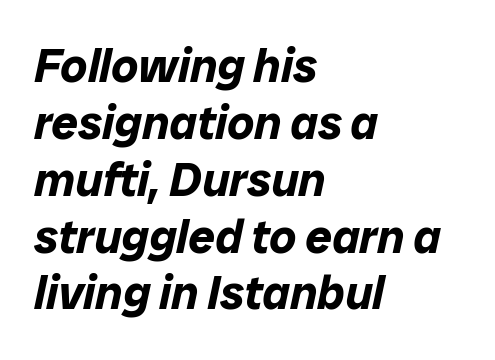
Q: Is the text bold? A: Yes.
Q: Is the text italic (slanted)? A: Yes, it leans right by about 12 degrees.
Q: Is the text underlined? A: No.
Q: How is the paragraph aligned? A: Left-aligned.
Q: Is the spacing between letters normal or unusually wide? A: Normal.
Q: Width (condensed, normal, or wide)? A: Normal.
Q: Stroke contrast? A: Low.
Q: x-height? A: Medium.
Q: Monospaced? A: No.
